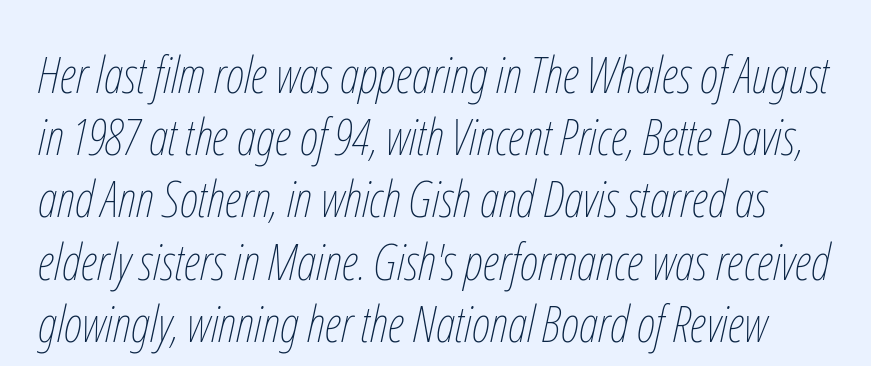
Ink coverage per letter is moderate at most. Does the lettering tilt? It does — this is italic. Between one letter and the next there's only the usual sliver of space. Nobody drew a line under any word here. Is this a fixed-width face? No — the glyphs have proportional, varying widths.
